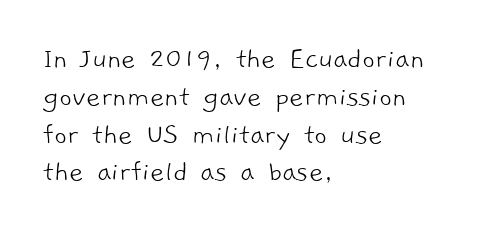
Q: Is the text bold? A: No.
Q: Is the typeface a serif or a sans-serif typeface? A: Sans-serif.
Q: Is the text underlined? A: No.
Q: How is the paragraph aligned? A: Left-aligned.
Q: Is the spacing between letters normal or unusually wide? A: Normal.
Q: Width (condensed, normal, or wide)? A: Normal.
Q: Stroke contrast? A: Low.
Q: x-height? A: Medium.
Q: Monospaced? A: No.
